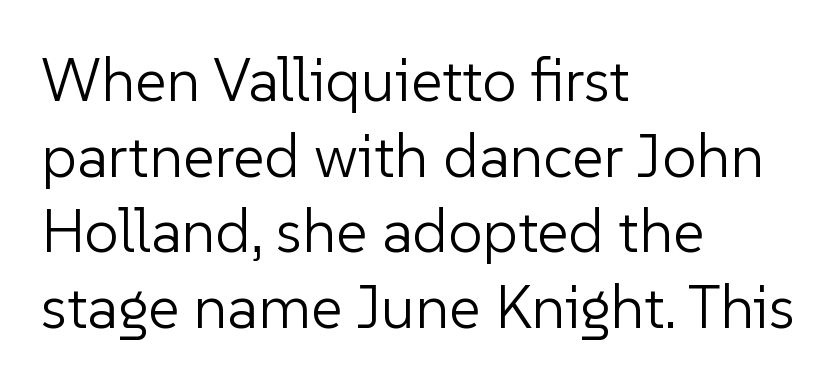
{"serif": "no", "italic": "no", "bold": "no", "weight": "light", "width": "normal", "stroke_contrast": "low", "x_height": "medium", "monospaced": "no", "underline": "no", "align": "left", "line_spacing_ratio": 1.24, "letter_spacing": "normal", "letter_spacing_em": 0.0, "glyph_px": 61}
